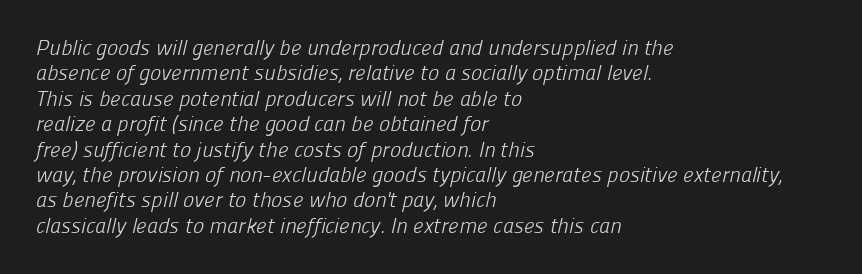
Q: Is the text bold? A: No.
Q: Is the text underlined? A: No.
Q: How is the paragraph aligned? A: Left-aligned.
Q: Is the spacing between letters normal or unusually wide? A: Normal.
